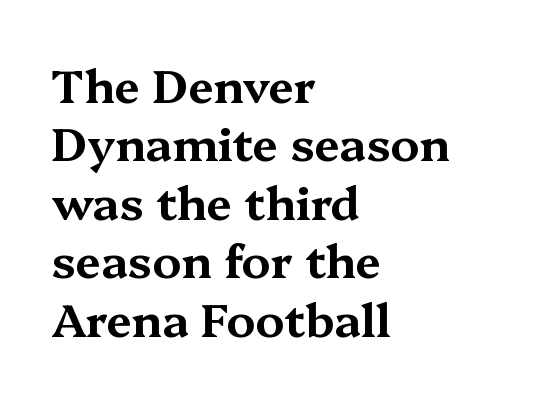
{"serif": "yes", "italic": "no", "width": "wide", "stroke_contrast": "medium", "x_height": "medium", "monospaced": "no", "underline": "no", "align": "left", "line_spacing": "normal", "line_spacing_ratio": 1.27, "letter_spacing": "normal", "letter_spacing_em": 0.0, "glyph_px": 46}
